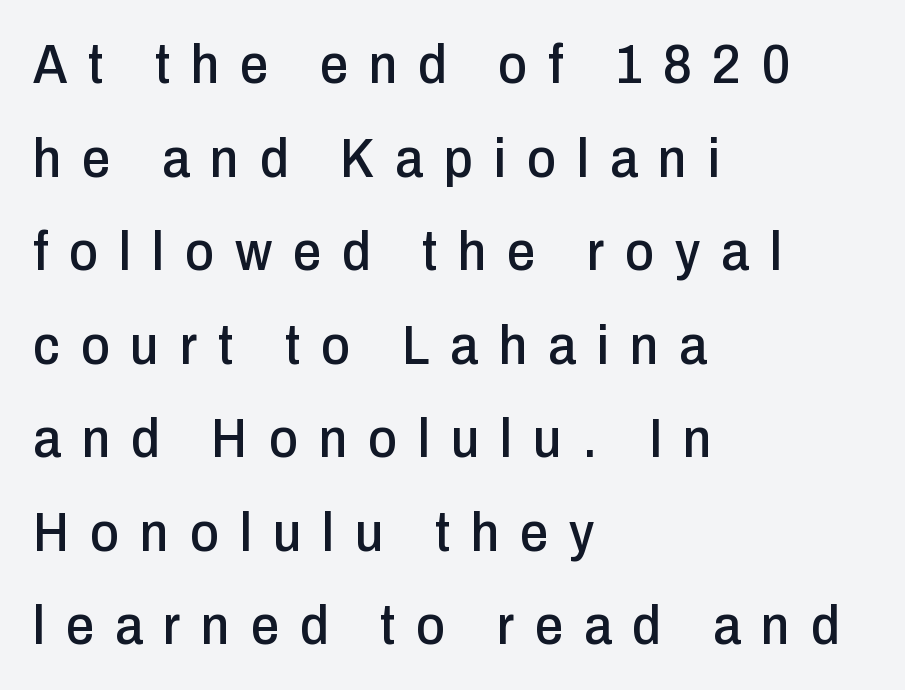
Q: Is the text italic (slanted)? A: No, it is upright.
Q: Is the typeface a serif or a sans-serif typeface? A: Sans-serif.
Q: Is the text underlined? A: No.
Q: How is the paragraph aligned? A: Left-aligned.
Q: Is the spacing between letters normal or unusually wide? A: Unusually wide.
Q: Is the spacing between lines tight, normal or loose? A: Normal.
Q: Width (condensed, normal, or wide)? A: Condensed.
Q: Stroke contrast? A: Low.
Q: x-height? A: Medium.
Q: Monospaced? A: No.
